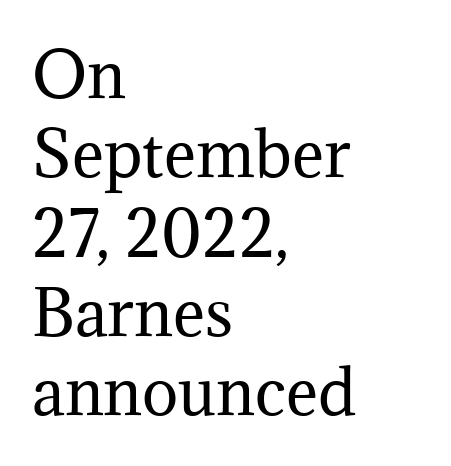
{"serif": "yes", "italic": "no", "bold": "no", "weight": "regular", "width": "normal", "stroke_contrast": "medium", "x_height": "medium", "monospaced": "no", "underline": "no", "align": "left", "line_spacing": "normal", "line_spacing_ratio": 1.3, "letter_spacing": "normal", "letter_spacing_em": 0.0, "glyph_px": 61}
